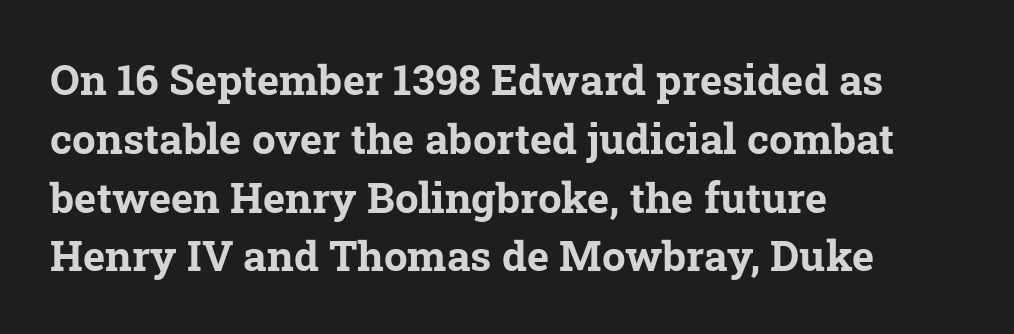
The image shows 42 px bold serif type; set left-aligned, normal line spacing (1.4x), normal letter spacing, not underlined; low stroke contrast and a medium x-height.
